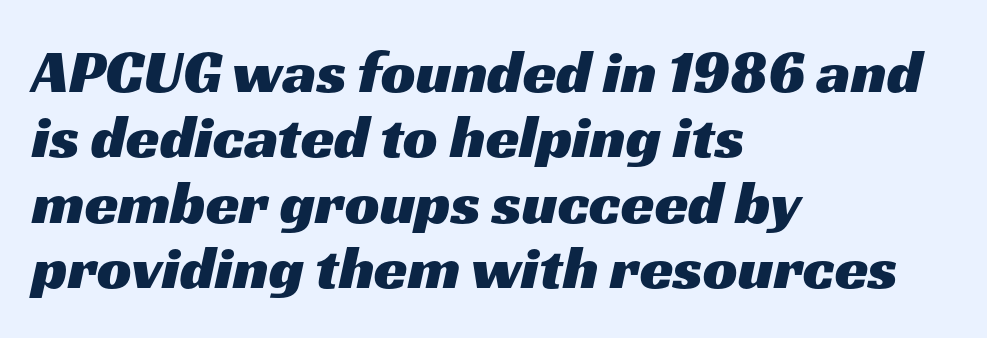
Q: Is the typeface a serif or a sans-serif typeface? A: Sans-serif.
Q: Is the text underlined? A: No.
Q: How is the paragraph aligned? A: Left-aligned.
Q: Is the spacing between letters normal or unusually wide? A: Normal.
Q: Is the spacing between lines tight, normal or loose? A: Tight.
Q: Width (condensed, normal, or wide)? A: Wide.
Q: Stroke contrast? A: Medium.
Q: x-height? A: Medium.
Q: Monospaced? A: No.
